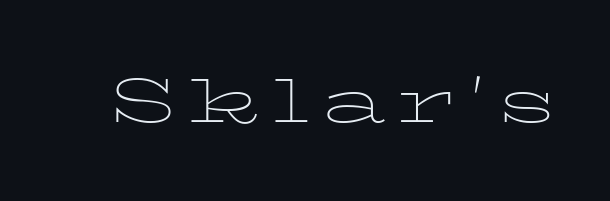
Look at the bottom of the vertical strokes: they flare into serifs here. Vertical strokes here are truly vertical. A light-to-regular cut is what we see here. Check the space under the baseline: it is left empty. Proportional: the letters do not fall into vertical columns.
